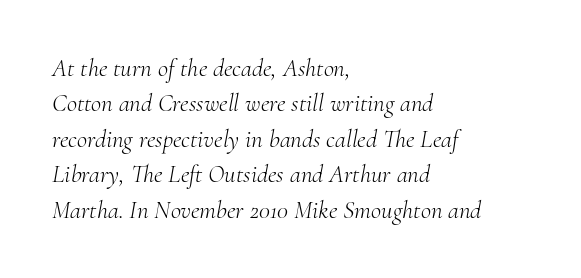
The image shows 25 px text type, italic (leaning right); set left-aligned, normal line spacing (1.42x), normal letter spacing, not underlined.
